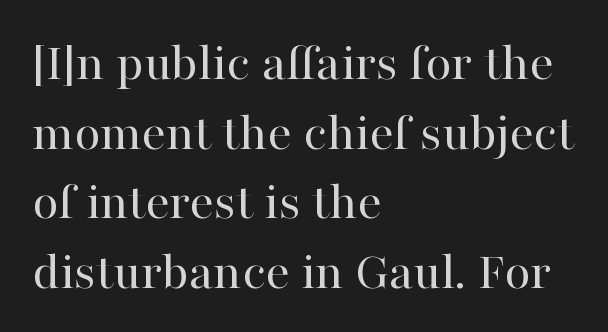
{"serif": "yes", "italic": "no", "bold": "no", "weight": "regular", "width": "normal", "stroke_contrast": "high", "x_height": "medium", "monospaced": "no", "underline": "no", "align": "left", "line_spacing": "normal", "line_spacing_ratio": 1.29, "letter_spacing": "normal", "letter_spacing_em": 0.0, "glyph_px": 54}
